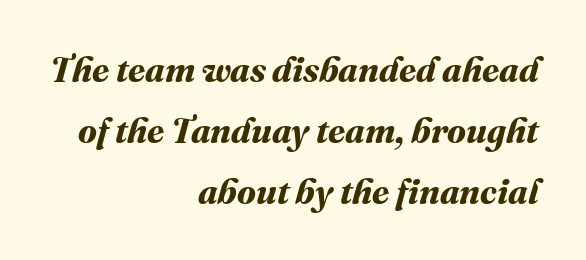
The image shows 35 px bold type; set right-aligned, line spacing 1.74x, normal letter spacing, not underlined; medium stroke contrast and a medium x-height.
